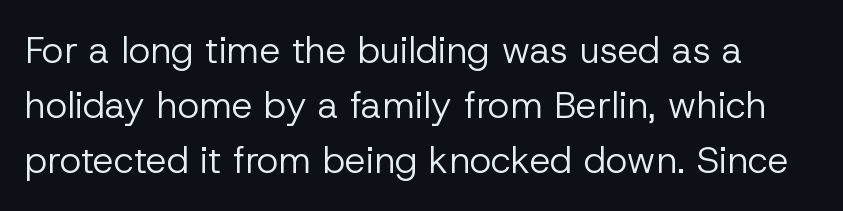
{"serif": "no", "italic": "no", "bold": "no", "weight": "regular", "width": "normal", "stroke_contrast": "low", "x_height": "medium", "monospaced": "no", "underline": "no", "line_spacing": "normal", "line_spacing_ratio": 1.49, "letter_spacing": "normal", "letter_spacing_em": 0.0, "glyph_px": 37}
